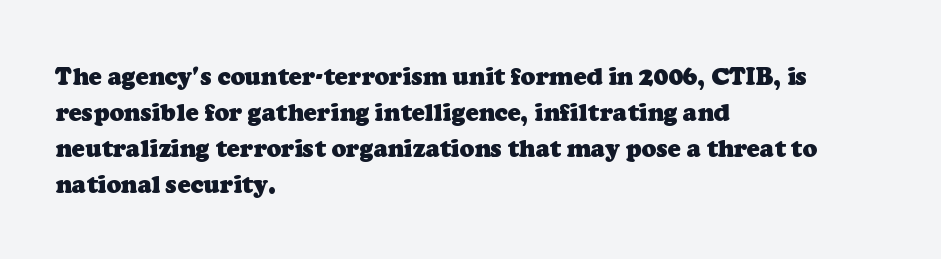
{"bold": "yes", "underline": "no", "align": "left", "line_spacing": "normal", "line_spacing_ratio": 1.5, "letter_spacing": "normal", "letter_spacing_em": 0.0, "glyph_px": 24}
